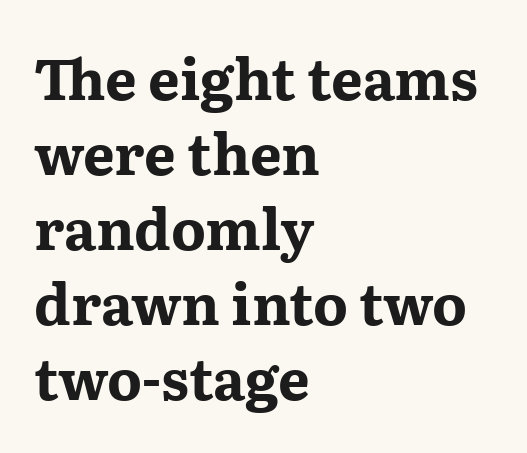
Q: Is the text bold? A: Yes.
Q: Is the text italic (slanted)? A: No, it is upright.
Q: Is the typeface a serif or a sans-serif typeface? A: Serif.
Q: Is the text underlined? A: No.
Q: How is the paragraph aligned? A: Left-aligned.
Q: Is the spacing between letters normal or unusually wide? A: Normal.
Q: Is the spacing between lines tight, normal or loose? A: Normal.
Q: Width (condensed, normal, or wide)? A: Wide.
Q: Stroke contrast? A: Medium.
Q: x-height? A: Medium.
Q: Monospaced? A: No.
